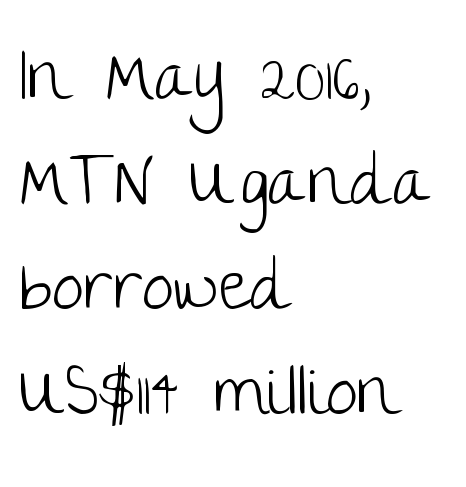
{"serif": "no", "italic": "no", "bold": "no", "weight": "light", "width": "normal", "stroke_contrast": "low", "x_height": "large", "monospaced": "no", "underline": "no", "align": "left", "line_spacing": "normal", "line_spacing_ratio": 1.48, "letter_spacing": "normal", "letter_spacing_em": 0.0, "glyph_px": 71}
